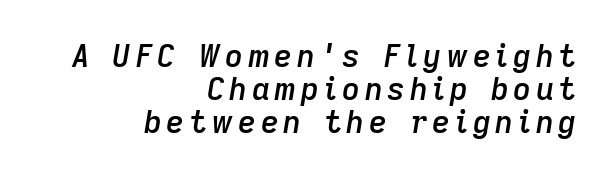
The image shows 31 px semibold type, italic (leaning right); set right-aligned, tight line spacing (1.06x), not underlined; low stroke contrast and a medium x-height.
